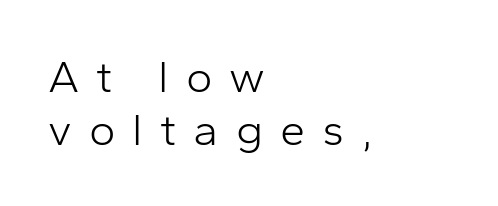
The image shows 45 px light sans-serif type, upright; set left-aligned, line spacing 1.18x, unusually wide letter spacing (+0.38 em), not underlined; low stroke contrast and a medium x-height.
